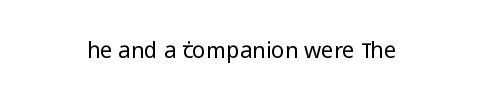
The image shows 22 px text type, upright; set normal letter spacing, not underlined.
